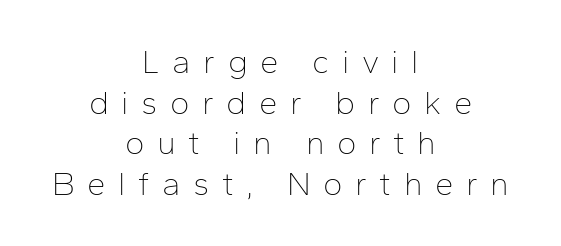
{"serif": "no", "italic": "no", "bold": "no", "weight": "thin", "width": "normal", "stroke_contrast": "low", "x_height": "medium", "monospaced": "no", "underline": "no", "align": "center", "line_spacing_ratio": 1.23, "letter_spacing": "wide", "letter_spacing_em": 0.38, "glyph_px": 33}
